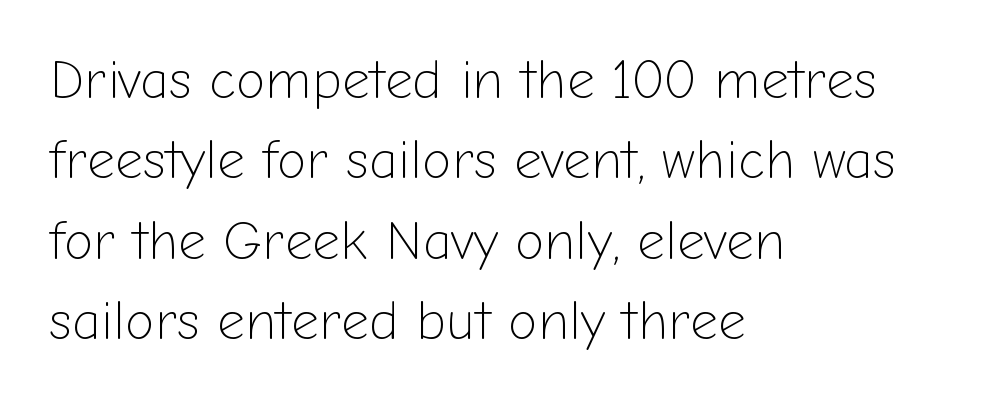
Unlike a traditional serif, this face leaves its strokes unadorned. One-word summary of the alignment: left. The passage shown stacks its lines at a standard gap. The cut favours lightness, reaching ordinary text weight at its darkest. Look at the tracking — it's just the regular setting, nothing added.
